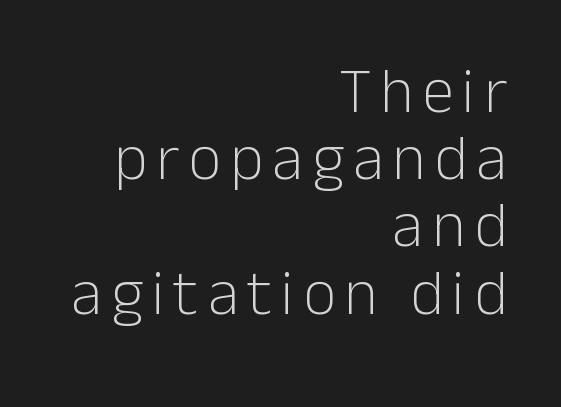
Q: Is the text bold? A: No.
Q: Is the text italic (slanted)? A: No, it is upright.
Q: Is the typeface a serif or a sans-serif typeface? A: Sans-serif.
Q: Is the text underlined? A: No.
Q: How is the paragraph aligned? A: Right-aligned.
Q: Is the spacing between lines tight, normal or loose? A: Tight.
Q: Width (condensed, normal, or wide)? A: Normal.
Q: Stroke contrast? A: Low.
Q: x-height? A: Medium.
Q: Monospaced? A: No.
